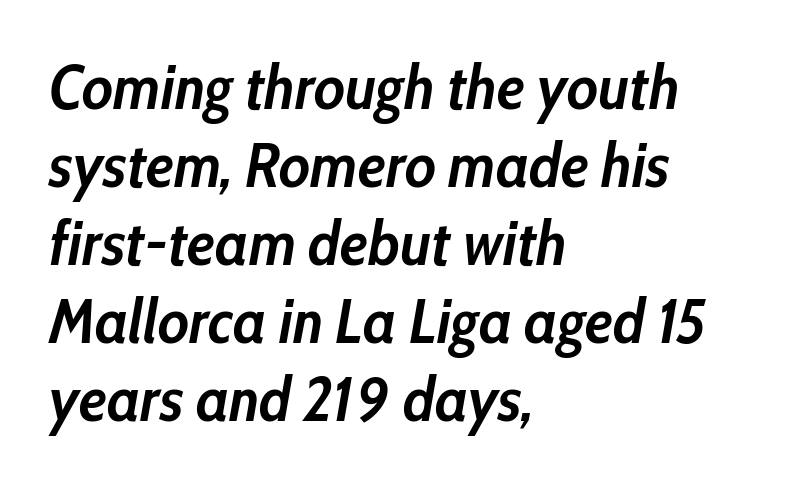
These lines keep a tight, regular rhythm from letter to letter. Think of a printed novel: that variable character pitch is what you see here. Emphasis by weight is at full strength: bold. Has an underline been added? It has not. The text carries the slant typical of an italic or oblique font. The designer left line spacing at the default.
